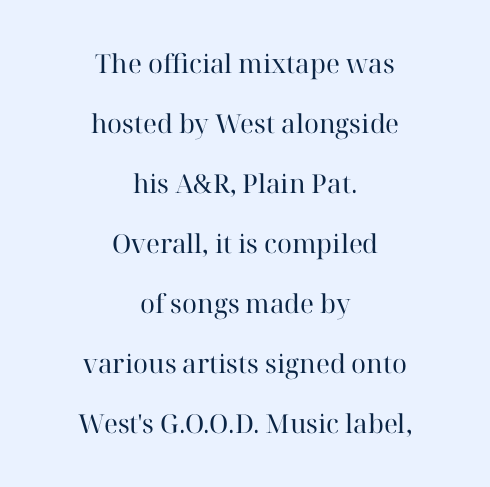
Q: Is the text bold? A: No.
Q: Is the text italic (slanted)? A: No, it is upright.
Q: Is the text underlined? A: No.
Q: How is the paragraph aligned? A: Centered.
Q: Is the spacing between letters normal or unusually wide? A: Normal.
Q: Is the spacing between lines tight, normal or loose? A: Loose.
